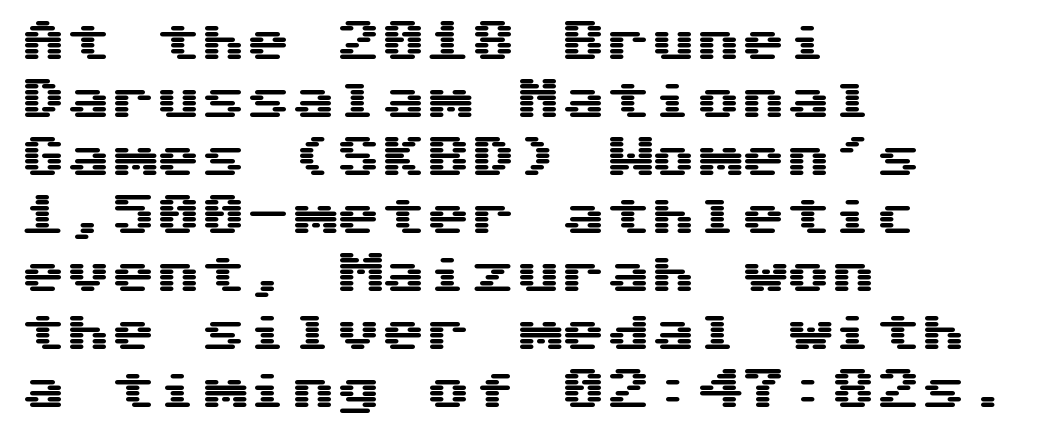
{"serif": "no", "italic": "no", "width": "wide", "stroke_contrast": "medium", "x_height": "medium", "monospaced": "yes", "underline": "no", "align": "left", "line_spacing": "normal", "line_spacing_ratio": 1.29, "letter_spacing": "normal", "letter_spacing_em": 0.0, "glyph_px": 45}
